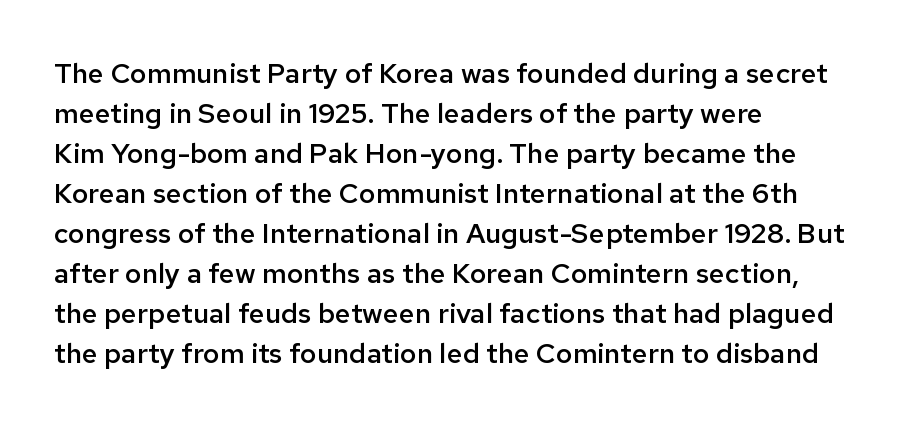
The face used here is proportionally spaced, like ordinary book or web type. Honestly, the letter spacing is just normal — you wouldn't notice it. Has an underline been added? It has not. The face used here is a sans, in the tradition of grotesques and geometrics.
